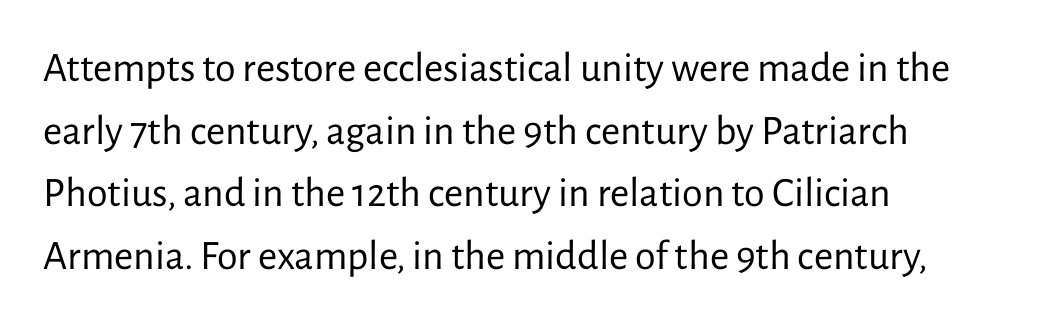
Stroke mass is kept to a normal reading level or below. The rendering shows plain stroke endings on the letterforms — a sans-serif design. Notice how the stems are strictly vertical — no italics here. The passage shown is not underscored anywhere.
